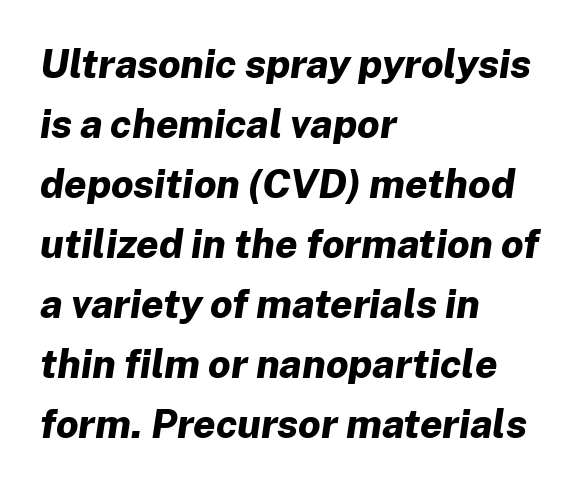
The image shows 40 px bold type, italic (leaning right); set left-aligned, normal line spacing (1.5x), normal letter spacing, not underlined; low stroke contrast and a medium x-height.
